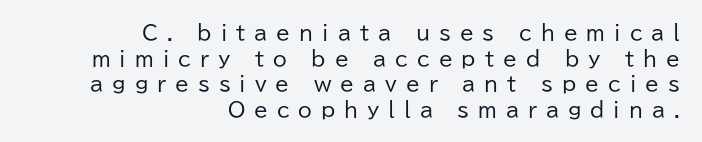
{"italic": "no", "bold": "no", "underline": "no", "align": "right", "line_spacing": "normal", "line_spacing_ratio": 1.28, "letter_spacing": "wide", "letter_spacing_em": 0.45, "glyph_px": 20}
